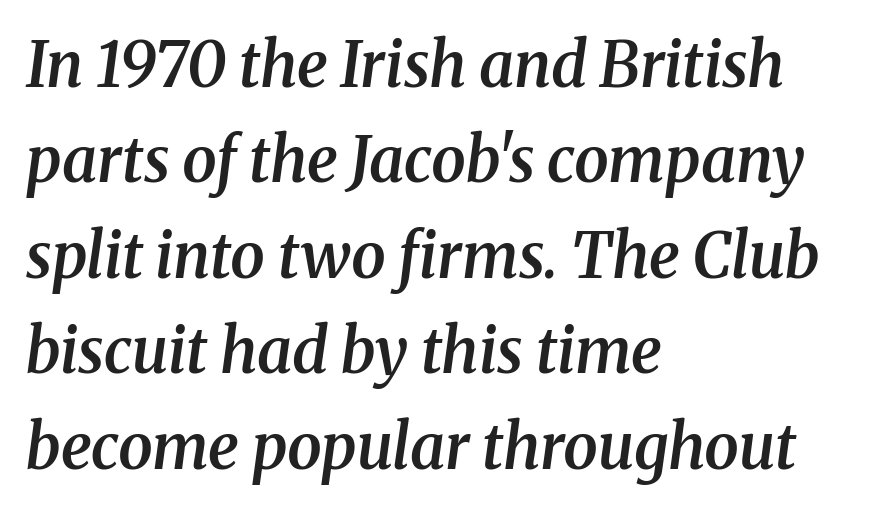
{"serif": "yes", "italic": "yes", "lean": "right", "slant_degrees": 8, "bold": "semi", "weight": "semibold", "width": "normal", "stroke_contrast": "medium", "x_height": "medium", "monospaced": "no", "underline": "no", "align": "left", "line_spacing": "normal", "line_spacing_ratio": 1.54, "letter_spacing": "normal", "letter_spacing_em": 0.0, "glyph_px": 62}
